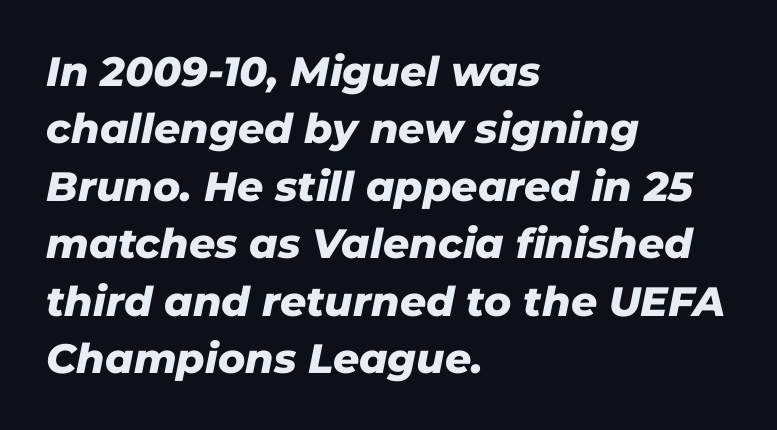
{"italic": "yes", "lean": "right", "slant_degrees": 11, "bold": "yes", "weight": "heavy", "width": "normal", "stroke_contrast": "low", "x_height": "medium", "monospaced": "no", "underline": "no", "align": "left", "line_spacing": "normal", "line_spacing_ratio": 1.4, "letter_spacing": "normal", "letter_spacing_em": 0.0, "glyph_px": 41}
